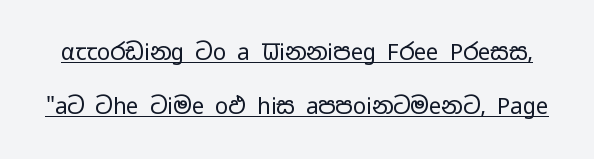
The image shows 22 px text type, upright; set loose line spacing (2.46x), normal letter spacing, underlined.
